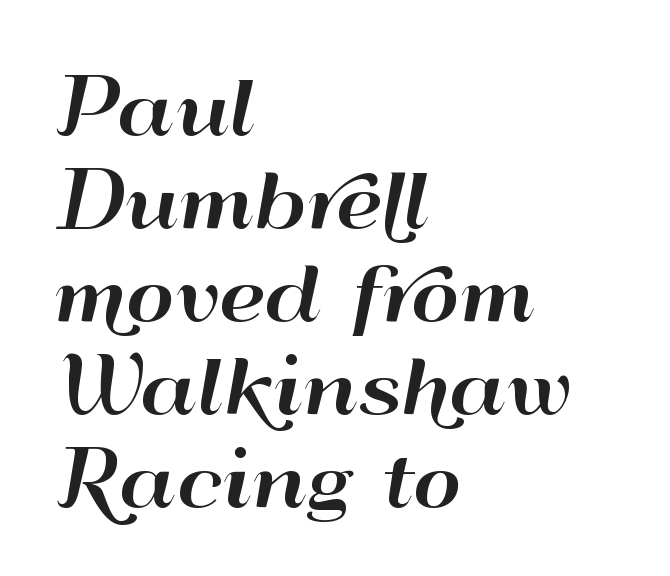
The image shows 75 px wide sans-serif type; set left-aligned, line spacing 1.24x, normal letter spacing, not underlined; high stroke contrast and a small x-height.
